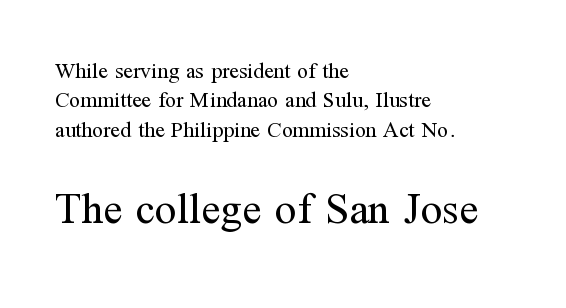
This sample is left-justified, so line endings fall wherever the words run out. Letters have the restrained weight of plain body copy at most. Glyph-to-glyph distance matches everyday printed text. Upright lettering throughout. Proportional: the letters do not fall into vertical columns. Quick note: underline off.
